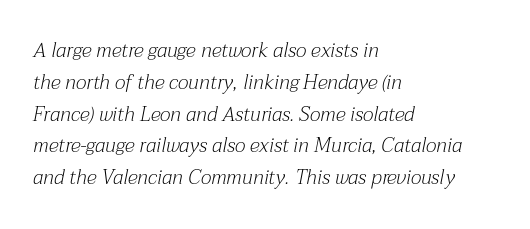
{"italic": "yes", "lean": "right", "slant_degrees": 12, "bold": "no", "underline": "no", "align": "left", "line_spacing": "normal", "line_spacing_ratio": 1.59, "letter_spacing": "normal", "letter_spacing_em": 0.0, "glyph_px": 20}
